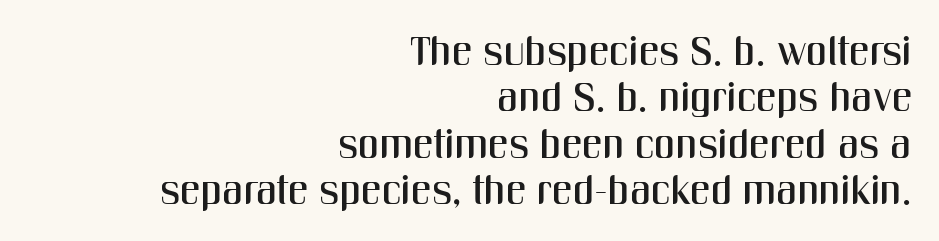
Q: Is the text italic (slanted)? A: No, it is upright.
Q: Is the typeface a serif or a sans-serif typeface? A: Sans-serif.
Q: Is the text underlined? A: No.
Q: How is the paragraph aligned? A: Right-aligned.
Q: Is the spacing between letters normal or unusually wide? A: Normal.
Q: Is the spacing between lines tight, normal or loose? A: Tight.
Q: Width (condensed, normal, or wide)? A: Condensed.
Q: Stroke contrast? A: Medium.
Q: x-height? A: Medium.
Q: Monospaced? A: No.
